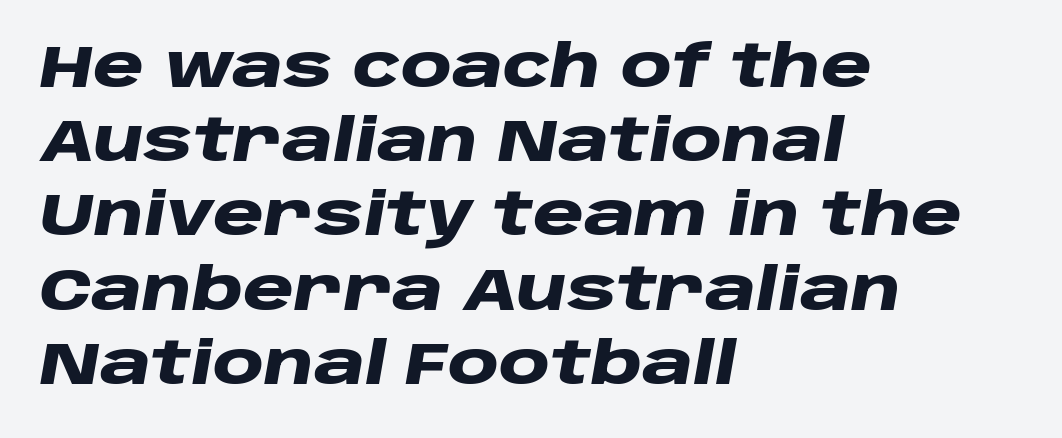
You can tell it's italic because the verticals aren't actually vertical. Character widths vary here, with narrow letters taking less room than wide ones. This sample is left-justified, so line endings fall wherever the words run out. The strokes are fattened all the way to bold. Letters rest on an invisible, unmarked baseline. Here the glyphs are tracked normally, forming tight word shapes.
